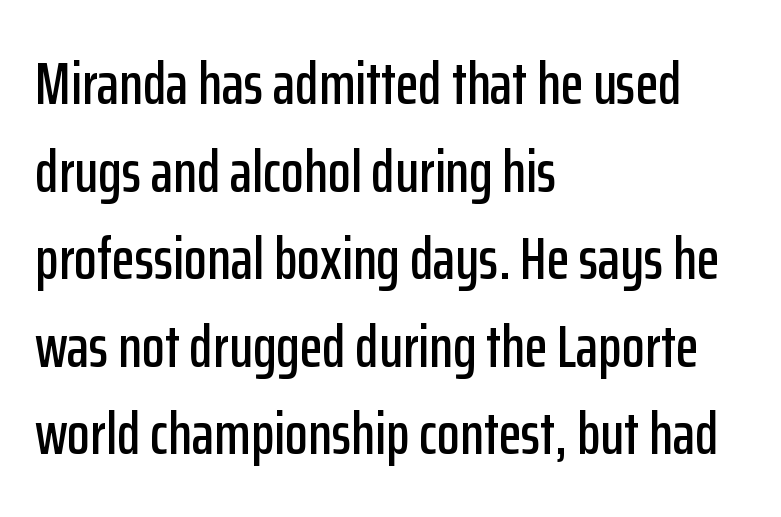
The image shows 60 px condensed sans-serif type, upright; set left-aligned, normal line spacing (1.46x), normal letter spacing, not underlined; low stroke contrast and a medium x-height.
